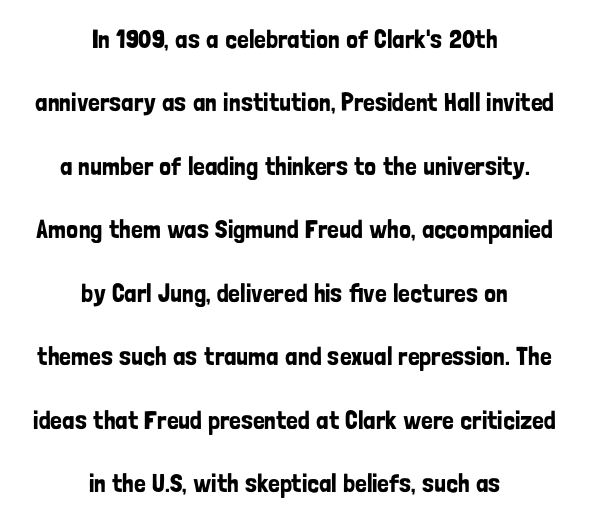
Upright lettering throughout. Where is the straight margin? There isn't one; the lines are centered. You could call the tracking neutral — neither tight nor loose. Whoever set this chose breathing room over compactness in the vertical rhythm. Plain, unruled lines of type.
